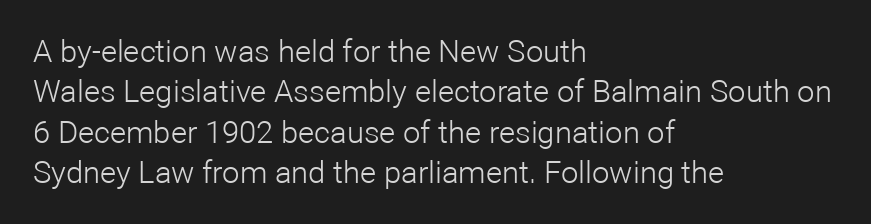
Here the designer chose a conventional face with non-uniform glyph widths. Notice how the stems are strictly vertical — no italics here. Heaviness? Minimal to ordinary, like unemphasized prose. Typeset ragged right — the left edge is the straight one. Note: no serifs on the glyphs.
